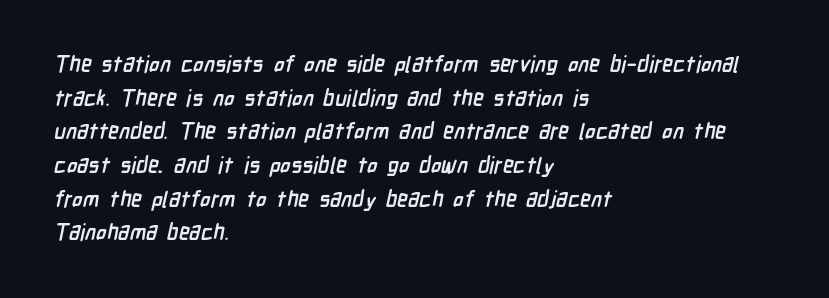
Q: Is the text bold? A: Yes.
Q: Is the text underlined? A: No.
Q: How is the paragraph aligned? A: Left-aligned.
Q: Is the spacing between letters normal or unusually wide? A: Normal.
Q: Is the spacing between lines tight, normal or loose? A: Normal.
